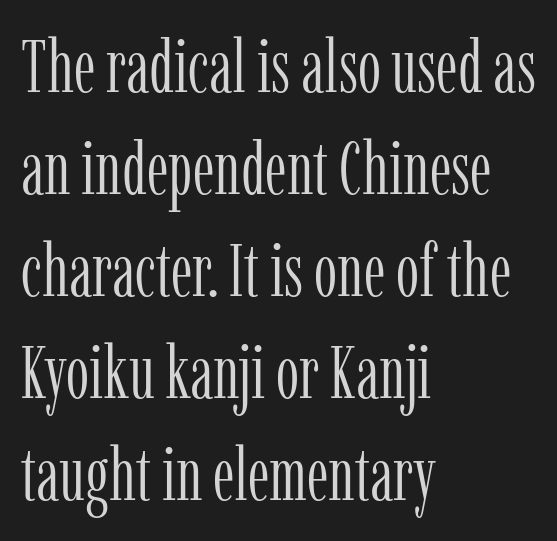
The image shows 74 px light, condensed serif type, upright; set left-aligned, normal line spacing (1.38x), normal letter spacing, not underlined; low stroke contrast and a medium x-height.
